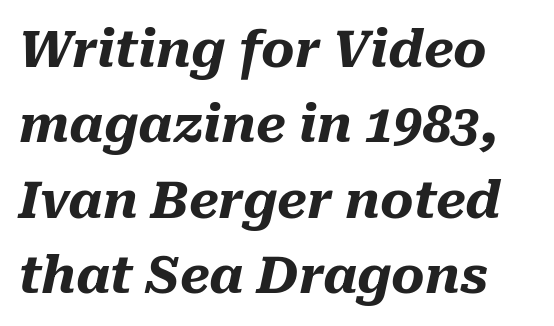
Q: Is the text bold? A: Yes.
Q: Is the text italic (slanted)? A: Yes, it leans right by about 10 degrees.
Q: Is the text underlined? A: No.
Q: Is the spacing between letters normal or unusually wide? A: Normal.
Q: Is the spacing between lines tight, normal or loose? A: Normal.
Q: Width (condensed, normal, or wide)? A: Normal.
Q: Stroke contrast? A: Medium.
Q: x-height? A: Medium.
Q: Monospaced? A: No.
